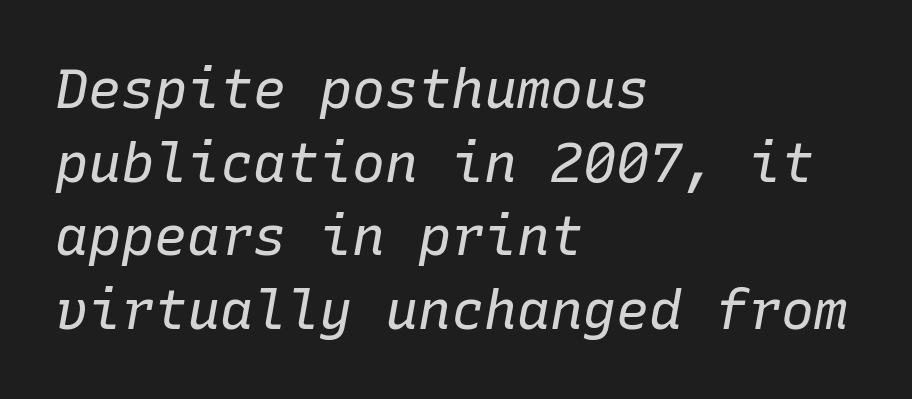
The tracking reads as untouched default to a designer's eye. Spacing verdict: monospaced, one width for all characters. A light-to-regular cut is what we see here. Is there much room between lines? A standard amount, neither cramped nor airy.
